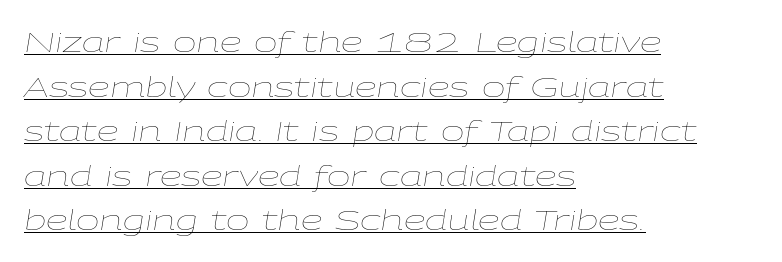
The image shows 28 px thin, wide type, italic (leaning right); set left-aligned, normal line spacing (1.59x), normal letter spacing, underlined; low stroke contrast and a medium x-height.
